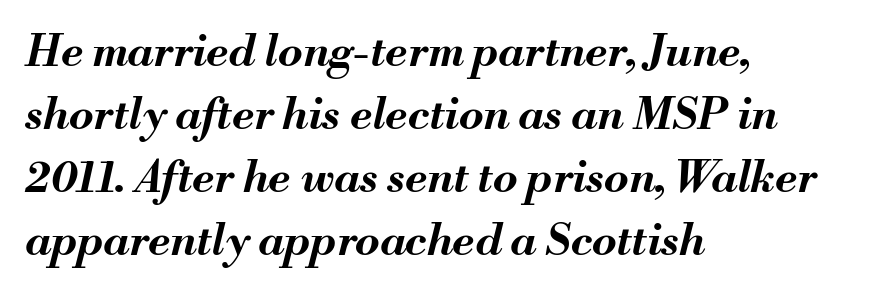
Q: Is the text bold? A: Yes.
Q: Is the text italic (slanted)? A: Yes, it leans right by about 13 degrees.
Q: Is the text underlined? A: No.
Q: How is the paragraph aligned? A: Left-aligned.
Q: Is the spacing between letters normal or unusually wide? A: Normal.
Q: Is the spacing between lines tight, normal or loose? A: Normal.
Q: Width (condensed, normal, or wide)? A: Normal.
Q: Stroke contrast? A: Medium.
Q: x-height? A: Small.
Q: Monospaced? A: No.
